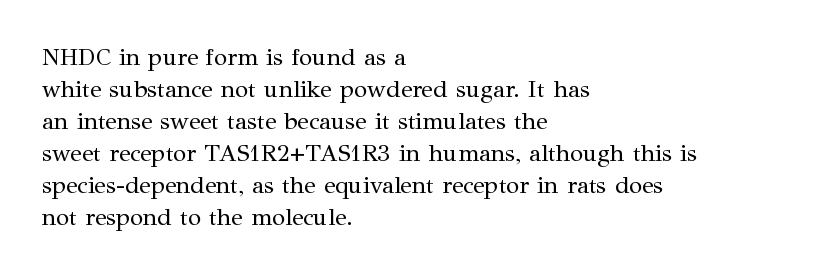
Q: Is the text bold? A: No.
Q: Is the text italic (slanted)? A: No, it is upright.
Q: Is the text underlined? A: No.
Q: How is the paragraph aligned? A: Left-aligned.
Q: Is the spacing between letters normal or unusually wide? A: Normal.
Q: Is the spacing between lines tight, normal or loose? A: Normal.
